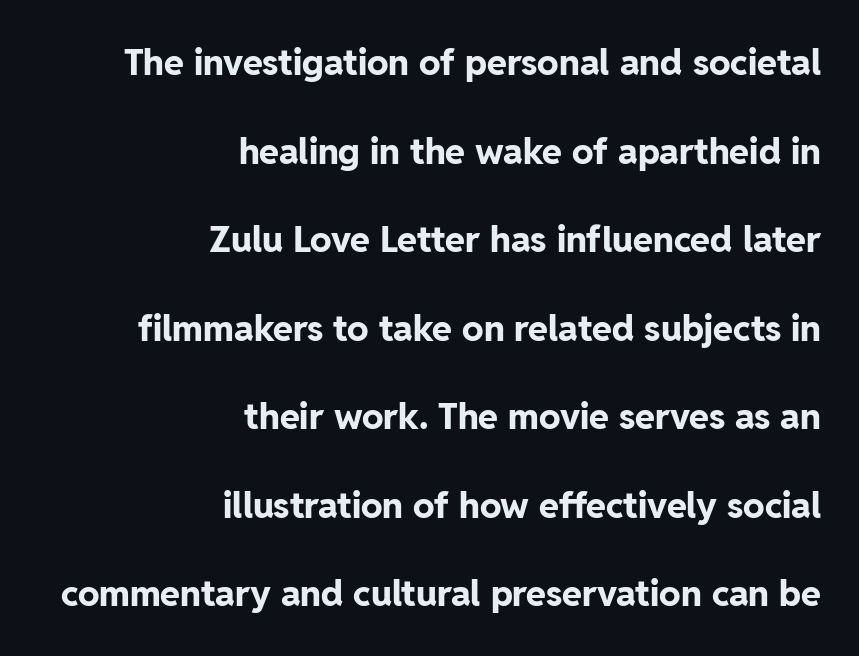
Only glyphs here, with clear space below each row. Each new line begins a long way beneath the previous one. A typesetter would label this face a sans. Looks like regular typesetting: each glyph gets only the width it needs. A roman cut, with each character standing at attention. Every row of glyphs terminates at an identical x-position on the right.
